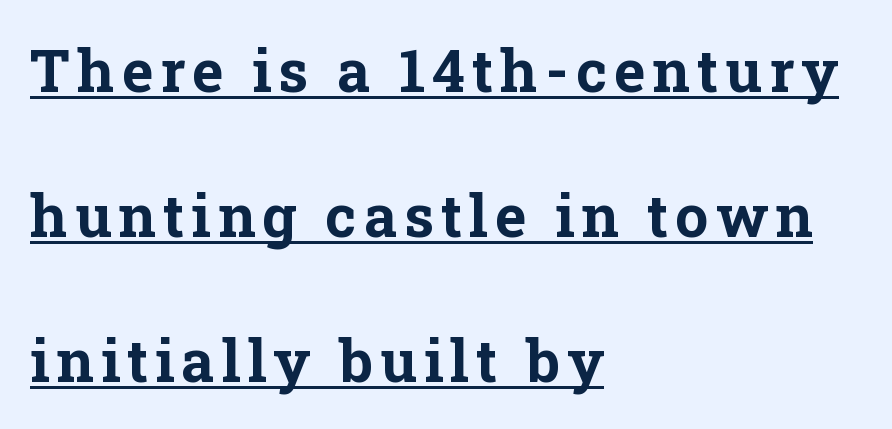
Q: Is the text bold? A: Yes.
Q: Is the text italic (slanted)? A: No, it is upright.
Q: Is the typeface a serif or a sans-serif typeface? A: Serif.
Q: Is the text underlined? A: Yes.
Q: How is the paragraph aligned? A: Left-aligned.
Q: Is the spacing between lines tight, normal or loose? A: Loose.
Q: Width (condensed, normal, or wide)? A: Normal.
Q: Stroke contrast? A: Low.
Q: x-height? A: Medium.
Q: Monospaced? A: No.
